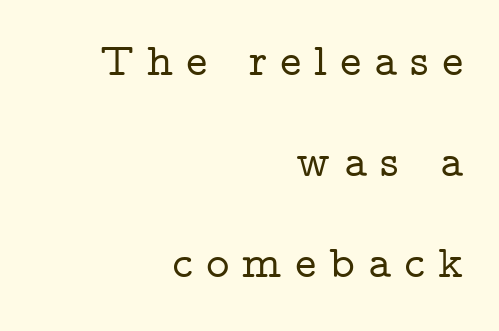
{"serif": "yes", "italic": "no", "width": "wide", "stroke_contrast": "low", "x_height": "medium", "monospaced": "no", "underline": "no", "align": "right", "line_spacing": "loose", "line_spacing_ratio": 2.24, "letter_spacing": "wide", "letter_spacing_em": 0.29, "glyph_px": 45}
